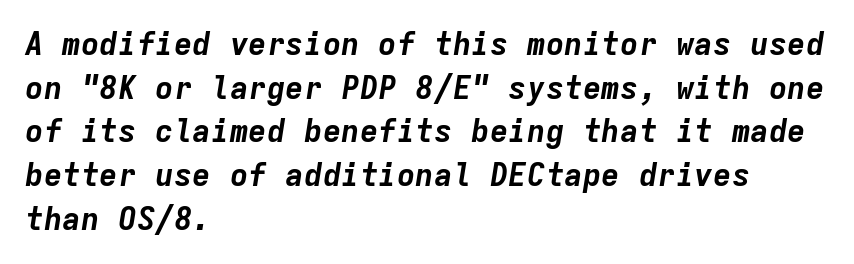
Q: Is the text bold? A: Yes.
Q: Is the text italic (slanted)? A: Yes, it leans right by about 9 degrees.
Q: Is the text underlined? A: No.
Q: How is the paragraph aligned? A: Left-aligned.
Q: Is the spacing between letters normal or unusually wide? A: Normal.
Q: Is the spacing between lines tight, normal or loose? A: Normal.
Q: Width (condensed, normal, or wide)? A: Normal.
Q: Stroke contrast? A: Low.
Q: x-height? A: Medium.
Q: Monospaced? A: Yes.
